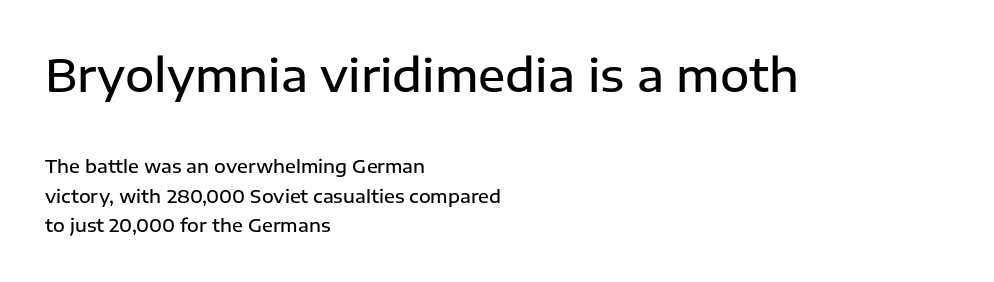
{"serif": "no", "italic": "no", "bold": "semi", "weight": "semibold", "width": "normal", "stroke_contrast": "low", "x_height": "medium", "monospaced": "no", "underline": "no", "align": "left", "line_spacing": "normal", "line_spacing_ratio": 1.63, "letter_spacing": "normal", "letter_spacing_em": 0.0, "larger_block": "first", "size_ratio": 2.5, "glyph_px": 45}
